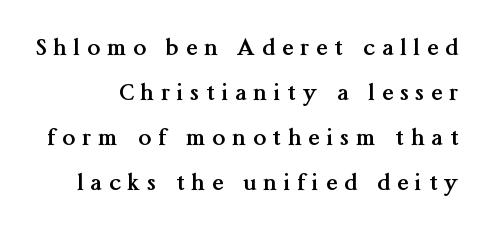
{"italic": "no", "bold": "yes", "underline": "no", "line_spacing": "loose", "line_spacing_ratio": 1.96, "letter_spacing": "wide", "letter_spacing_em": 0.31, "glyph_px": 23}
